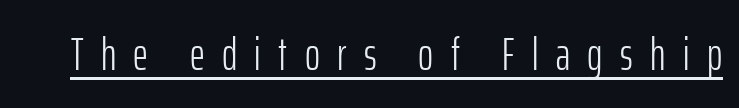
{"serif": "no", "italic": "no", "bold": "no", "weight": "light", "width": "condensed", "stroke_contrast": "low", "x_height": "medium", "monospaced": "no", "underline": "yes", "letter_spacing": "wide", "letter_spacing_em": 0.38, "glyph_px": 46}
